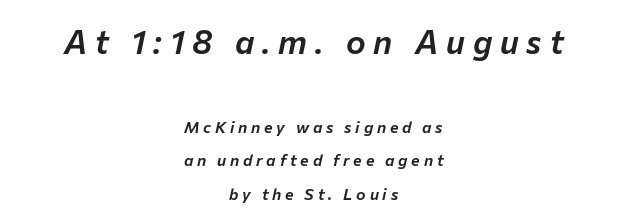
The image shows 33 px text type, italic (leaning right); set centered, loose line spacing (2.1x), unusually wide letter spacing (+0.24 em), not underlined; the first (top) block is 2.06x larger; low stroke contrast and a medium x-height.
